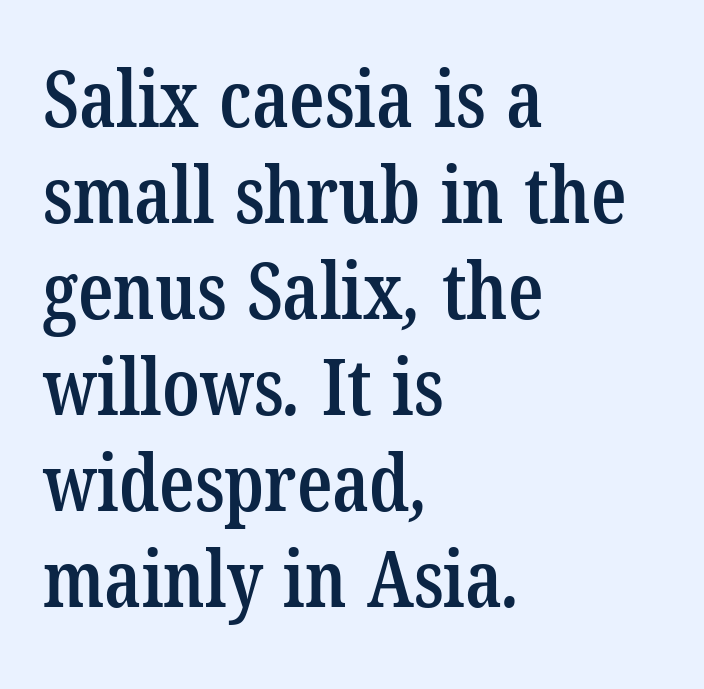
{"serif": "yes", "bold": "semi", "weight": "semibold", "width": "condensed", "stroke_contrast": "low", "x_height": "medium", "monospaced": "no", "underline": "no", "align": "left", "line_spacing_ratio": 1.23, "letter_spacing": "normal", "letter_spacing_em": 0.0, "glyph_px": 78}
